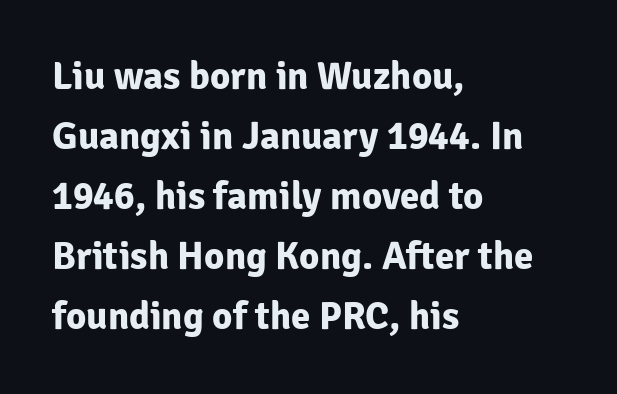
The image shows 39 px bold sans-serif type, upright; set left-aligned, normal line spacing (1.54x), normal letter spacing, not underlined; low stroke contrast and a medium x-height.
